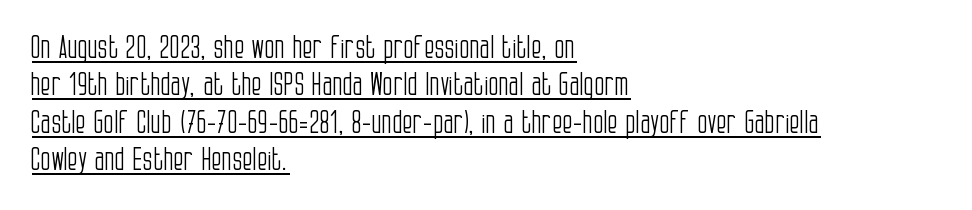
Q: Is the text bold? A: No.
Q: Is the text italic (slanted)? A: No, it is upright.
Q: Is the typeface a serif or a sans-serif typeface? A: Sans-serif.
Q: Is the text underlined? A: Yes.
Q: How is the paragraph aligned? A: Left-aligned.
Q: Is the spacing between letters normal or unusually wide? A: Normal.
Q: Is the spacing between lines tight, normal or loose? A: Normal.
Q: Width (condensed, normal, or wide)? A: Condensed.
Q: Stroke contrast? A: Low.
Q: x-height? A: Large.
Q: Monospaced? A: No.
